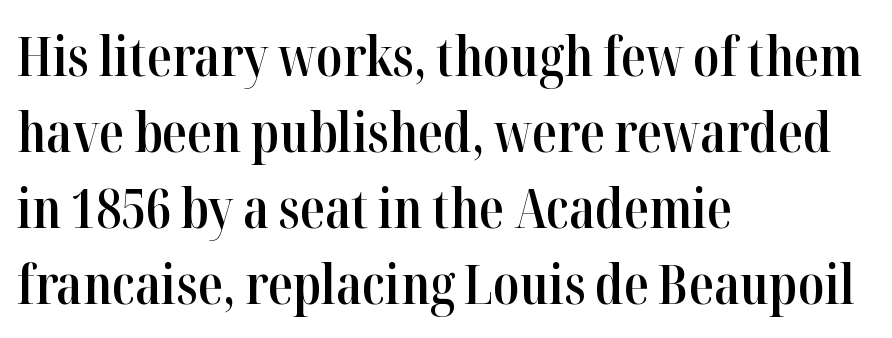
The image shows 55 px semibold, condensed serif type, upright; set left-aligned, normal line spacing (1.38x), normal letter spacing, not underlined; high stroke contrast and a medium x-height.
